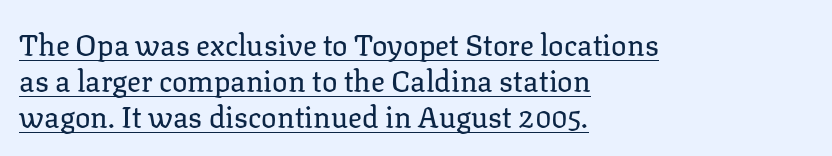
Q: Is the text bold? A: No.
Q: Is the text italic (slanted)? A: No, it is upright.
Q: Is the typeface a serif or a sans-serif typeface? A: Serif.
Q: Is the text underlined? A: Yes.
Q: How is the paragraph aligned? A: Left-aligned.
Q: Is the spacing between letters normal or unusually wide? A: Normal.
Q: Width (condensed, normal, or wide)? A: Normal.
Q: Stroke contrast? A: Low.
Q: x-height? A: Medium.
Q: Monospaced? A: No.
